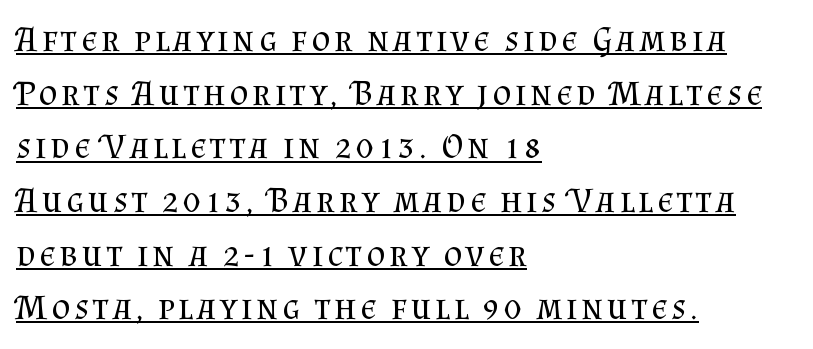
The image shows 36 px regular-weight serif type, upright; set left-aligned, normal line spacing (1.49x), underlined; medium stroke contrast and a small x-height.
